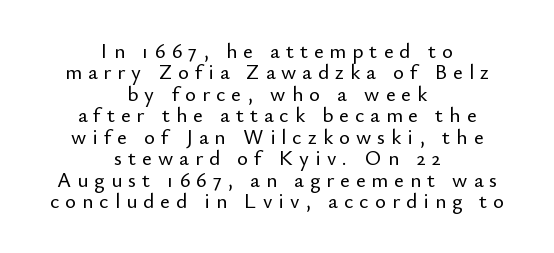
{"italic": "no", "underline": "no", "align": "center", "line_spacing": "tight", "line_spacing_ratio": 1.02, "letter_spacing": "wide", "letter_spacing_em": 0.29, "glyph_px": 21}
